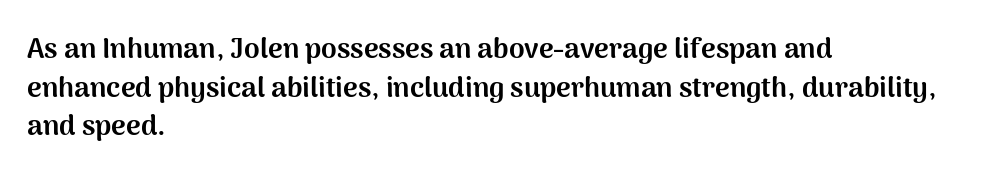
The image shows 28 px bold sans-serif type, upright; set left-aligned, normal line spacing (1.38x), normal letter spacing, not underlined; medium stroke contrast and a medium x-height.
